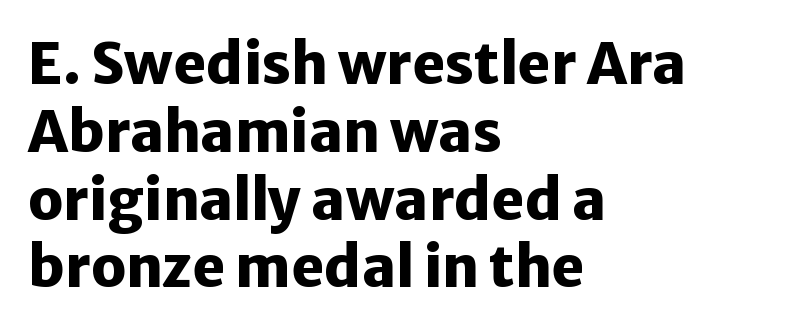
The image shows 56 px heavy sans-serif type, upright; set left-aligned, line spacing 1.21x, normal letter spacing, not underlined; low stroke contrast and a medium x-height.
